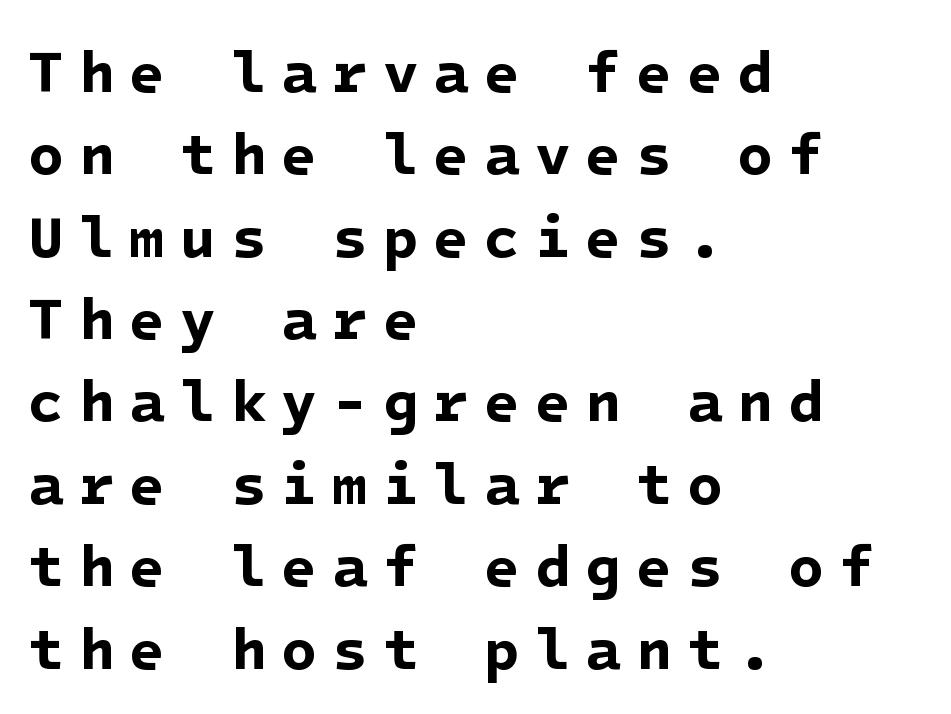
Q: Is the text bold? A: Yes.
Q: Is the typeface a serif or a sans-serif typeface? A: Sans-serif.
Q: Is the text underlined? A: No.
Q: How is the paragraph aligned? A: Left-aligned.
Q: Is the spacing between letters normal or unusually wide? A: Unusually wide.
Q: Is the spacing between lines tight, normal or loose? A: Normal.
Q: Width (condensed, normal, or wide)? A: Normal.
Q: Stroke contrast? A: Low.
Q: x-height? A: Medium.
